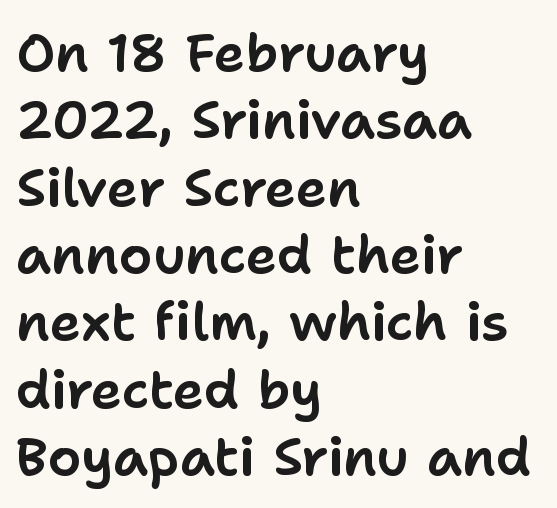
Q: Is the text italic (slanted)? A: No, it is upright.
Q: Is the typeface a serif or a sans-serif typeface? A: Sans-serif.
Q: Is the text underlined? A: No.
Q: How is the paragraph aligned? A: Left-aligned.
Q: Is the spacing between letters normal or unusually wide? A: Normal.
Q: Is the spacing between lines tight, normal or loose? A: Normal.
Q: Width (condensed, normal, or wide)? A: Normal.
Q: Stroke contrast? A: Low.
Q: x-height? A: Medium.
Q: Monospaced? A: No.
